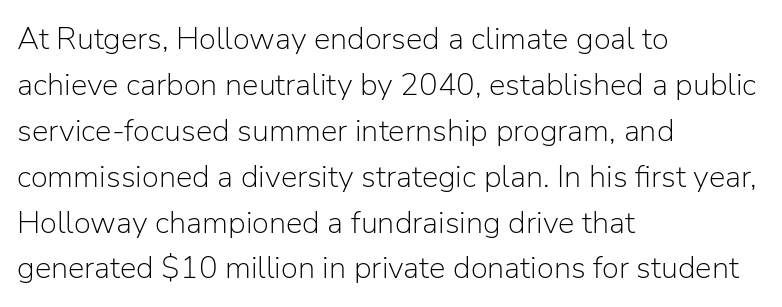
{"serif": "no", "italic": "no", "bold": "no", "weight": "light", "width": "normal", "stroke_contrast": "low", "x_height": "medium", "monospaced": "no", "underline": "no", "align": "left", "line_spacing": "normal", "line_spacing_ratio": 1.48, "letter_spacing": "normal", "letter_spacing_em": 0.0, "glyph_px": 31}
